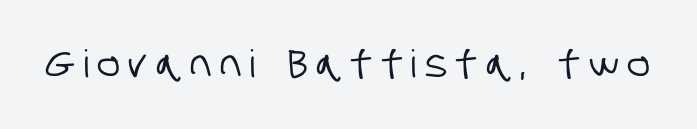
Decoration check: the copy has no underline. Letter spacing: wide. Serif or sans? Sans — the stroke terminals are bare. These lines are rendered in a variable-pitch font.
